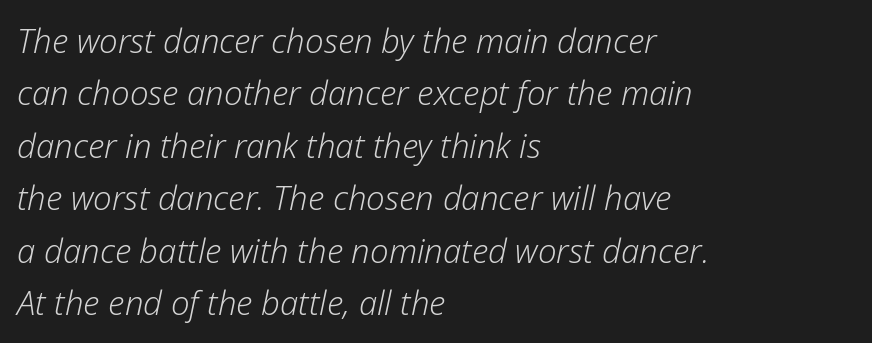
Q: Is the text bold? A: No.
Q: Is the text italic (slanted)? A: Yes, it leans right by about 12 degrees.
Q: Is the text underlined? A: No.
Q: How is the paragraph aligned? A: Left-aligned.
Q: Is the spacing between letters normal or unusually wide? A: Normal.
Q: Is the spacing between lines tight, normal or loose? A: Normal.
Q: Width (condensed, normal, or wide)? A: Normal.
Q: Stroke contrast? A: Low.
Q: x-height? A: Medium.
Q: Monospaced? A: No.
